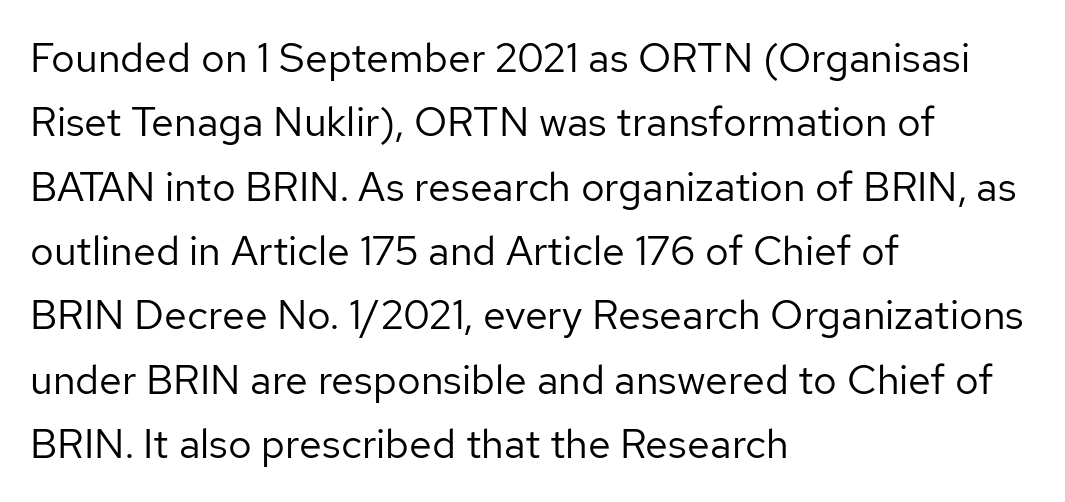
{"serif": "no", "italic": "no", "bold": "no", "weight": "regular", "width": "normal", "stroke_contrast": "low", "x_height": "medium", "monospaced": "no", "underline": "no", "align": "left", "line_spacing": "normal", "line_spacing_ratio": 1.57, "letter_spacing": "normal", "letter_spacing_em": 0.0, "glyph_px": 41}
